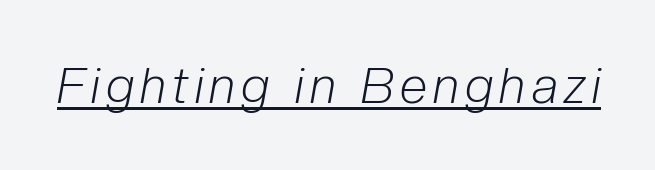
The passage shown is not bold in any degree. Notice how the stems are inclined rather than vertical — that's the hallmark of italics. Character widths vary here, with narrow letters taking less room than wide ones. A rule runs beneath these lines of type.
